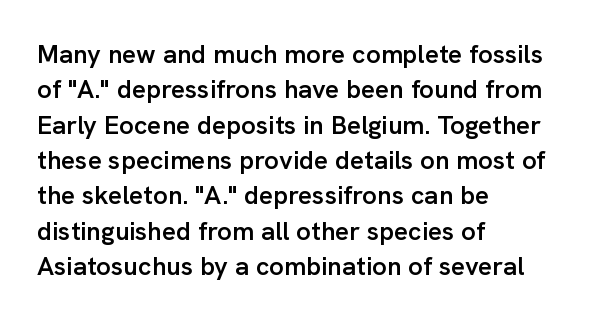
Quick note: underline off. Is the letter spacing exaggerated? No — it looks like the ordinary default. Each new line begins a customary step beneath the previous one. Its strokes are somewhat broadened, the hallmark of semibold type.
